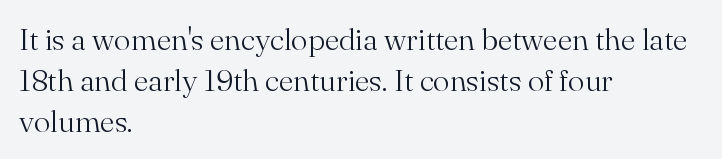
The image shows 31 px light serif type, upright; set left-aligned, normal line spacing (1.32x), normal letter spacing, not underlined; medium stroke contrast and a small x-height.
